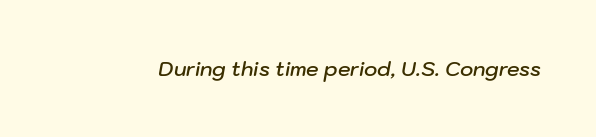
{"italic": "yes", "lean": "right", "slant_degrees": 10, "bold": "semi", "underline": "no", "letter_spacing": "normal", "letter_spacing_em": 0.0, "glyph_px": 20}
